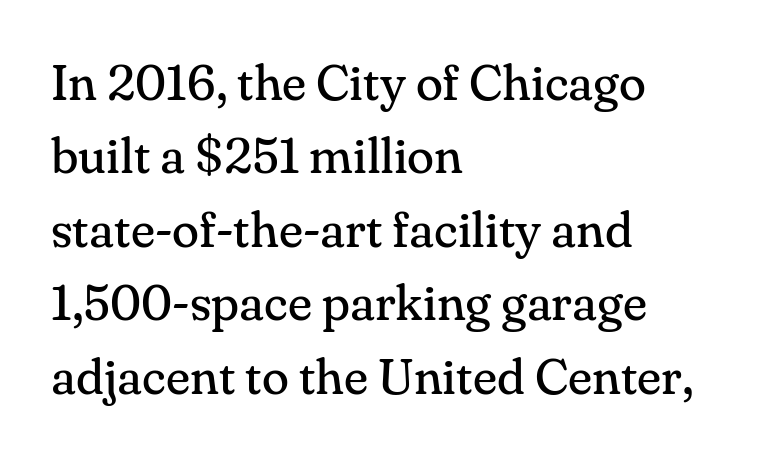
Q: Is the text bold? A: No.
Q: Is the text italic (slanted)? A: No, it is upright.
Q: Is the typeface a serif or a sans-serif typeface? A: Serif.
Q: Is the text underlined? A: No.
Q: How is the paragraph aligned? A: Left-aligned.
Q: Is the spacing between letters normal or unusually wide? A: Normal.
Q: Is the spacing between lines tight, normal or loose? A: Normal.
Q: Width (condensed, normal, or wide)? A: Normal.
Q: Stroke contrast? A: Medium.
Q: x-height? A: Small.
Q: Monospaced? A: No.
